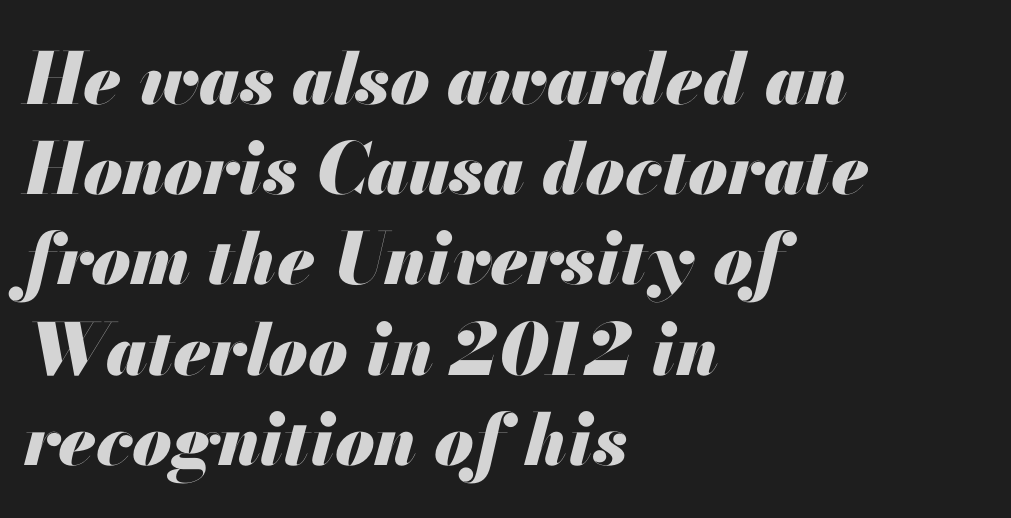
The strokes are fattened all the way to bold. Look at the tracking — it's just the regular setting, nothing added. Does the lettering tilt? It does — this is italic. The letters advance in unequal steps, a hallmark of proportional type.
